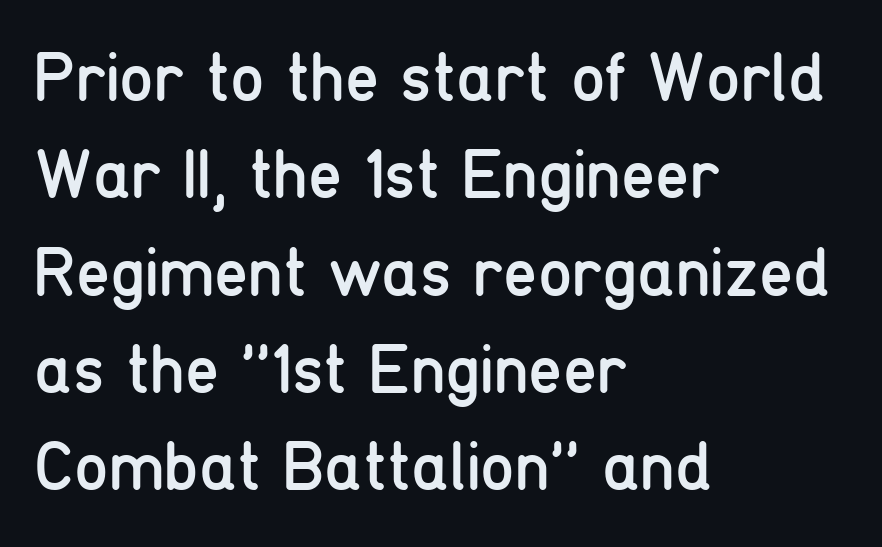
The space beneath each line is pristine and unruled. Quick note: not italic, upright. Note the varied advance widths — an 'i' is clearly narrower than an 'm'. Teacher's note: observe the even left margin — that is flush-left alignment.
